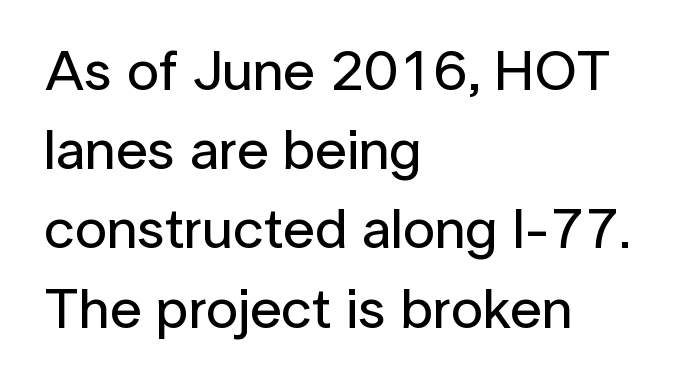
The image shows 57 px sans-serif type, upright; set left-aligned, normal line spacing (1.39x), normal letter spacing, not underlined; low stroke contrast and a medium x-height.
